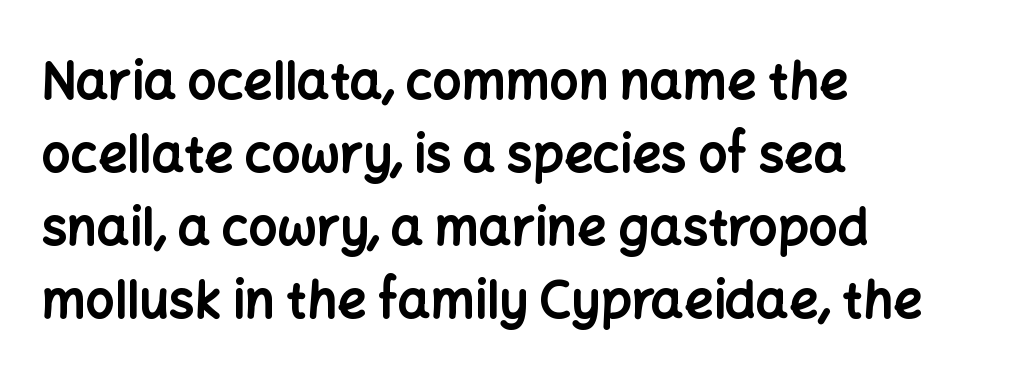
Q: Is the text bold? A: Yes.
Q: Is the text italic (slanted)? A: No, it is upright.
Q: Is the typeface a serif or a sans-serif typeface? A: Sans-serif.
Q: Is the text underlined? A: No.
Q: How is the paragraph aligned? A: Left-aligned.
Q: Is the spacing between letters normal or unusually wide? A: Normal.
Q: Is the spacing between lines tight, normal or loose? A: Normal.
Q: Width (condensed, normal, or wide)? A: Normal.
Q: Stroke contrast? A: Low.
Q: x-height? A: Medium.
Q: Monospaced? A: No.
